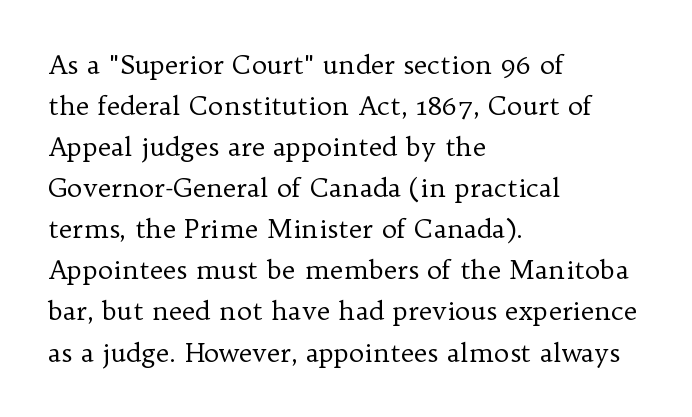
Q: Is the text bold? A: No.
Q: Is the text italic (slanted)? A: No, it is upright.
Q: Is the text underlined? A: No.
Q: How is the paragraph aligned? A: Left-aligned.
Q: Is the spacing between letters normal or unusually wide? A: Normal.
Q: Is the spacing between lines tight, normal or loose? A: Normal.
